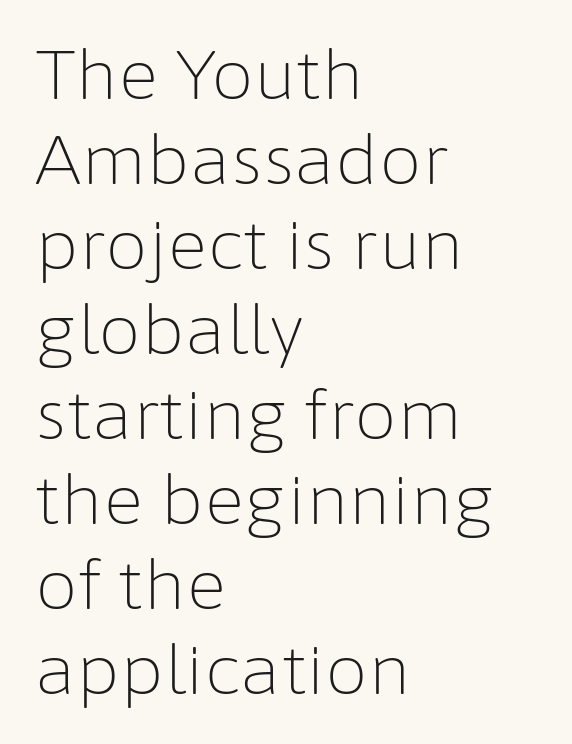
{"serif": "no", "italic": "no", "bold": "no", "weight": "light", "width": "normal", "stroke_contrast": "low", "x_height": "medium", "monospaced": "no", "underline": "no", "align": "left", "line_spacing": "normal", "line_spacing_ratio": 1.25, "letter_spacing": "normal", "letter_spacing_em": 0.0, "glyph_px": 68}
